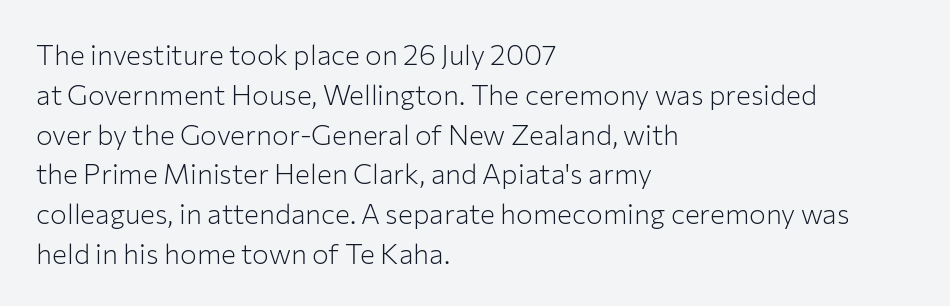
{"serif": "no", "italic": "no", "bold": "no", "weight": "light", "width": "normal", "stroke_contrast": "low", "x_height": "medium", "monospaced": "no", "underline": "no", "align": "left", "line_spacing": "normal", "line_spacing_ratio": 1.42, "letter_spacing": "normal", "letter_spacing_em": 0.0, "glyph_px": 28}
